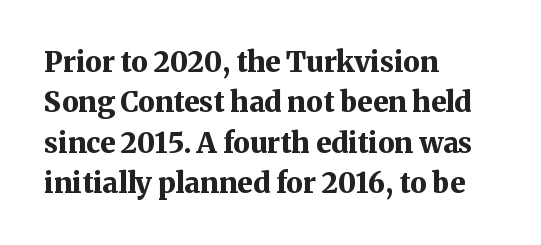
Regarding leading, the lines here are spaced in the standard way. Letters rest on an invisible, unmarked baseline. The glyphs in this specimen are seriffed. You can tell it's not italic because the verticals are truly vertical.
